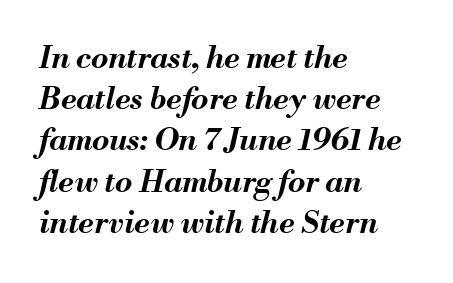
Q: Is the text bold? A: Yes.
Q: Is the text italic (slanted)? A: Yes, it leans right by about 13 degrees.
Q: Is the text underlined? A: No.
Q: How is the paragraph aligned? A: Left-aligned.
Q: Is the spacing between letters normal or unusually wide? A: Normal.
Q: Is the spacing between lines tight, normal or loose? A: Normal.
Q: Width (condensed, normal, or wide)? A: Normal.
Q: Stroke contrast? A: Medium.
Q: x-height? A: Small.
Q: Monospaced? A: No.
